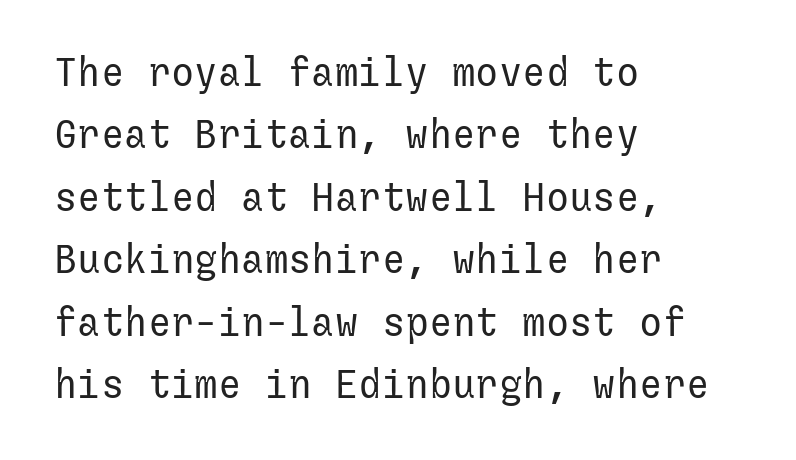
Words appear dense and cohesive because spacing is normal. The passage shown stacks its lines at a standard gap. Beneath every word, the page is bare. All the whitespace from short lines collects on the right. Stem width sits at or under what a default text font uses.
